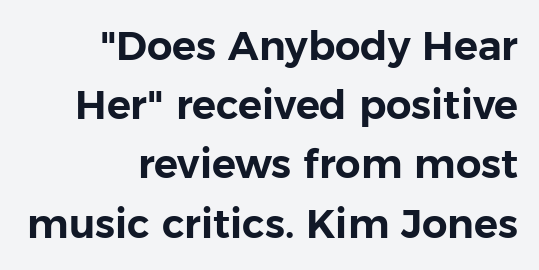
Q: Is the text italic (slanted)? A: No, it is upright.
Q: Is the typeface a serif or a sans-serif typeface? A: Sans-serif.
Q: Is the text underlined? A: No.
Q: How is the paragraph aligned? A: Right-aligned.
Q: Is the spacing between letters normal or unusually wide? A: Normal.
Q: Is the spacing between lines tight, normal or loose? A: Normal.
Q: Width (condensed, normal, or wide)? A: Normal.
Q: Stroke contrast? A: Low.
Q: x-height? A: Medium.
Q: Monospaced? A: No.
